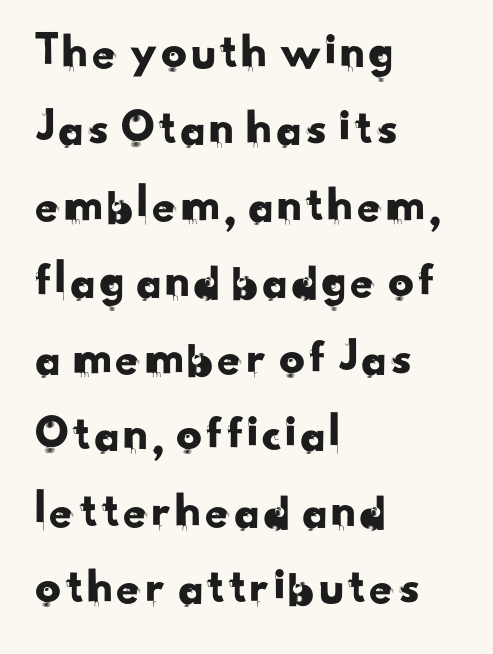
The image shows 51 px sans-serif type; set left-aligned, normal line spacing (1.5x), normal letter spacing, not underlined; low stroke contrast and a small x-height.
